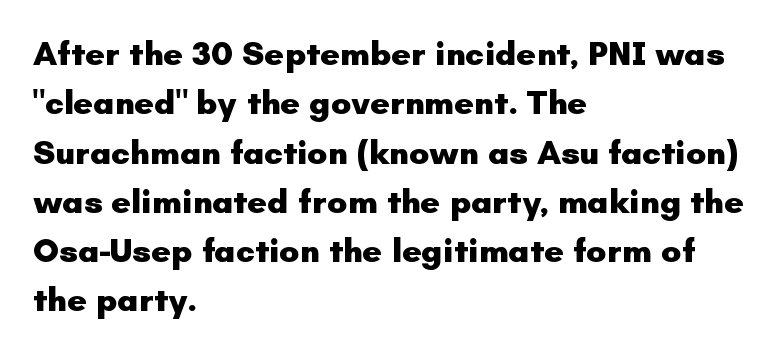
{"serif": "no", "italic": "no", "bold": "yes", "weight": "heavy", "width": "normal", "stroke_contrast": "low", "x_height": "small", "monospaced": "no", "underline": "no", "align": "left", "line_spacing": "normal", "line_spacing_ratio": 1.45, "letter_spacing": "normal", "letter_spacing_em": 0.0, "glyph_px": 34}
